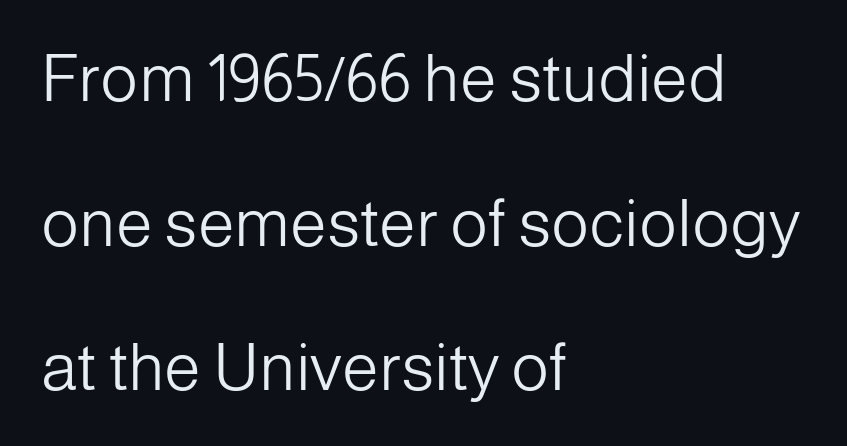
Q: Is the text bold? A: No.
Q: Is the text italic (slanted)? A: No, it is upright.
Q: Is the typeface a serif or a sans-serif typeface? A: Sans-serif.
Q: Is the text underlined? A: No.
Q: How is the paragraph aligned? A: Left-aligned.
Q: Is the spacing between letters normal or unusually wide? A: Normal.
Q: Is the spacing between lines tight, normal or loose? A: Loose.
Q: Width (condensed, normal, or wide)? A: Normal.
Q: Stroke contrast? A: Low.
Q: x-height? A: Medium.
Q: Monospaced? A: No.
